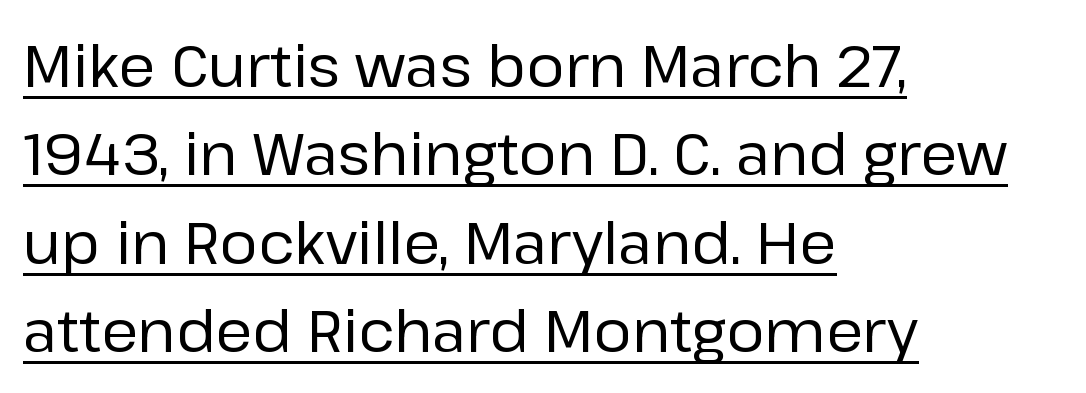
{"serif": "no", "italic": "no", "bold": "no", "weight": "regular", "width": "normal", "stroke_contrast": "low", "x_height": "medium", "monospaced": "no", "underline": "yes", "align": "left", "line_spacing": "normal", "line_spacing_ratio": 1.5, "letter_spacing": "normal", "letter_spacing_em": 0.0, "glyph_px": 59}
